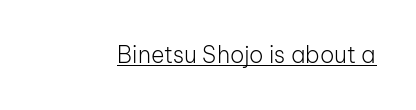
{"italic": "no", "bold": "no", "underline": "yes", "letter_spacing": "normal", "letter_spacing_em": 0.0, "glyph_px": 23}
